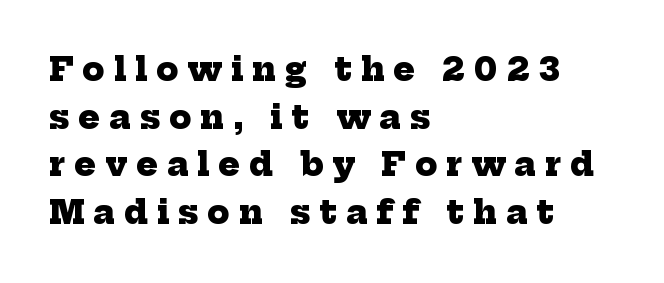
Q: Is the text bold? A: Yes.
Q: Is the typeface a serif or a sans-serif typeface? A: Serif.
Q: Is the text underlined? A: No.
Q: How is the paragraph aligned? A: Left-aligned.
Q: Is the spacing between letters normal or unusually wide? A: Unusually wide.
Q: Is the spacing between lines tight, normal or loose? A: Normal.
Q: Width (condensed, normal, or wide)? A: Normal.
Q: Stroke contrast? A: Low.
Q: x-height? A: Medium.
Q: Monospaced? A: No.
